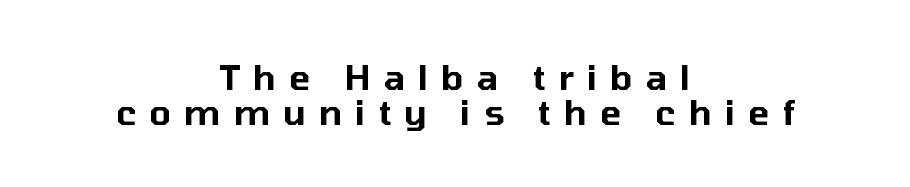
{"serif": "no", "italic": "no", "width": "normal", "stroke_contrast": "low", "x_height": "medium", "monospaced": "no", "underline": "no", "align": "center", "line_spacing": "tight", "line_spacing_ratio": 1.0, "letter_spacing": "wide", "letter_spacing_em": 0.37, "glyph_px": 35}
